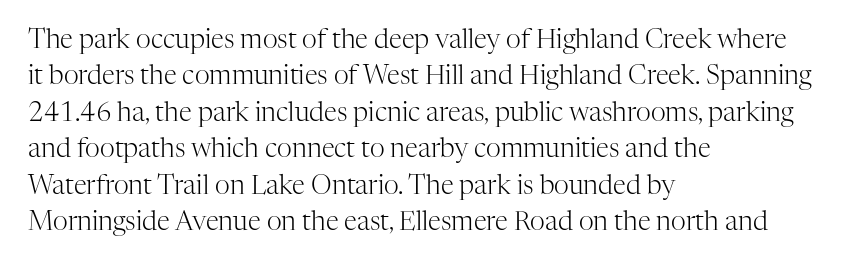
The image shows 26 px text type, upright; set left-aligned, normal line spacing (1.4x), normal letter spacing, not underlined.
